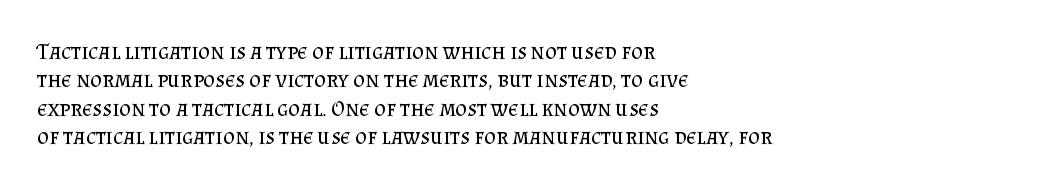
Nobody touched the tracking dial on this one. Visually the block forms a straight wall on the left and a jagged coastline on the right. Posture: upright roman. Beneath every word, the page is bare.
